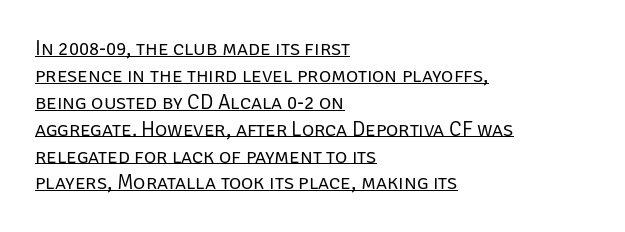
Q: Is the text bold? A: No.
Q: Is the text italic (slanted)? A: No, it is upright.
Q: Is the text underlined? A: Yes.
Q: How is the paragraph aligned? A: Left-aligned.
Q: Is the spacing between letters normal or unusually wide? A: Normal.
Q: Is the spacing between lines tight, normal or loose? A: Normal.
